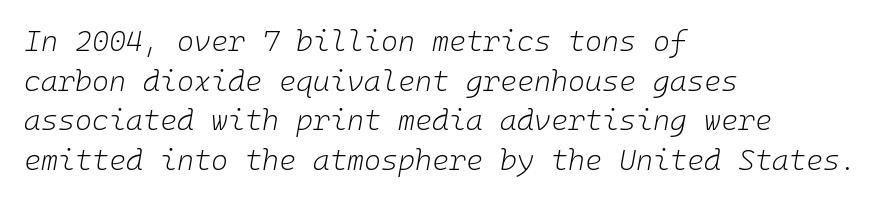
The image shows 29 px light type, italic (leaning right); set left-aligned, normal line spacing (1.37x), normal letter spacing, not underlined; low stroke contrast and a medium x-height.
